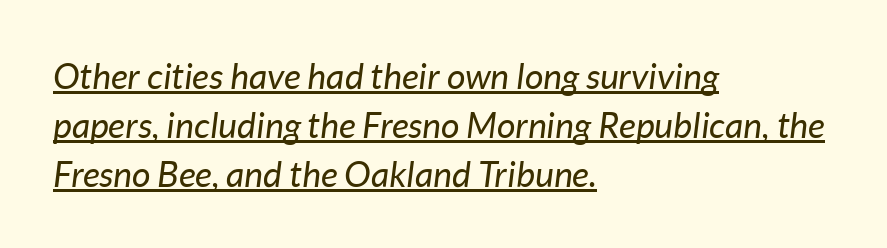
{"italic": "yes", "lean": "right", "slant_degrees": 7, "bold": "no", "weight": "regular", "width": "normal", "stroke_contrast": "low", "x_height": "medium", "monospaced": "no", "underline": "yes", "align": "left", "line_spacing": "normal", "line_spacing_ratio": 1.36, "letter_spacing": "normal", "letter_spacing_em": 0.0, "glyph_px": 36}
